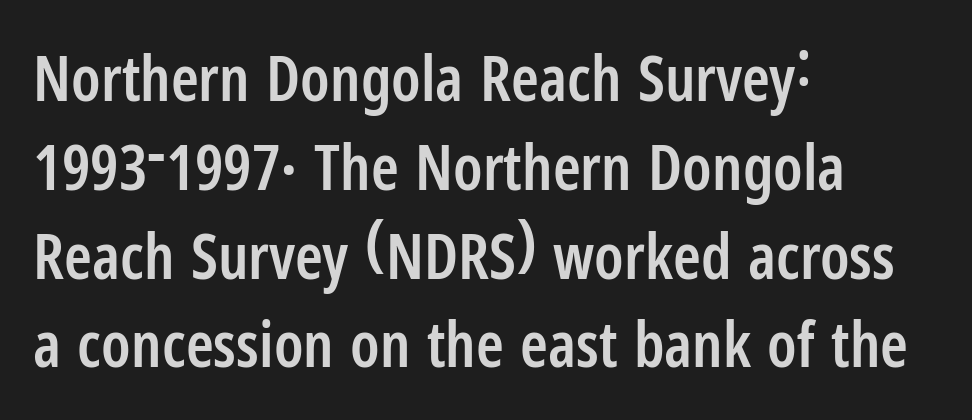
Do the letters lean? They stand straight. Whoever set this chose a conventional vertical rhythm. Between one letter and the next there's only the usual sliver of space. Layout note: lines flush left.
